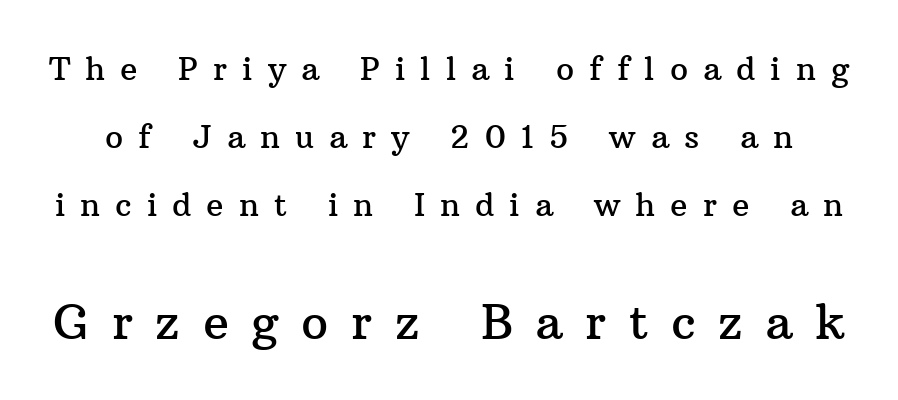
{"serif": "yes", "italic": "no", "width": "normal", "stroke_contrast": "medium", "x_height": "medium", "monospaced": "no", "underline": "no", "line_spacing": "loose", "line_spacing_ratio": 2.13, "letter_spacing": "wide", "letter_spacing_em": 0.47, "larger_block": "second", "size_ratio": 1.5, "glyph_px": 48}
